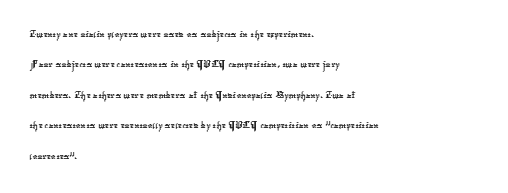
{"underline": "no", "align": "left", "line_spacing": "normal", "line_spacing_ratio": 1.27, "letter_spacing": "normal", "letter_spacing_em": 0.0, "glyph_px": 24}
